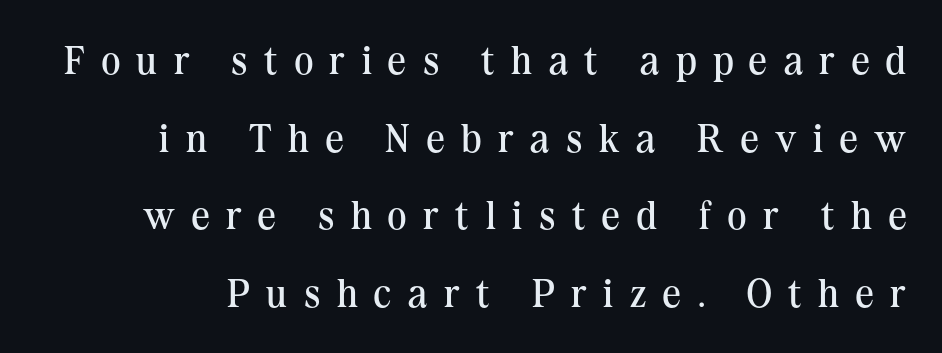
Q: Is the text bold? A: No.
Q: Is the text italic (slanted)? A: No, it is upright.
Q: Is the typeface a serif or a sans-serif typeface? A: Serif.
Q: Is the text underlined? A: No.
Q: Is the spacing between letters normal or unusually wide? A: Unusually wide.
Q: Is the spacing between lines tight, normal or loose? A: Loose.
Q: Width (condensed, normal, or wide)? A: Normal.
Q: Stroke contrast? A: Medium.
Q: x-height? A: Medium.
Q: Monospaced? A: No.
